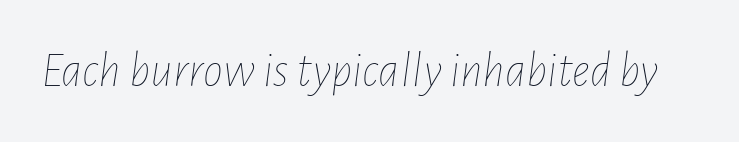
{"italic": "yes", "lean": "right", "slant_degrees": 7, "bold": "no", "weight": "thin", "width": "condensed", "stroke_contrast": "low", "x_height": "medium", "monospaced": "no", "underline": "no", "letter_spacing": "normal", "letter_spacing_em": 0.0, "glyph_px": 50}
